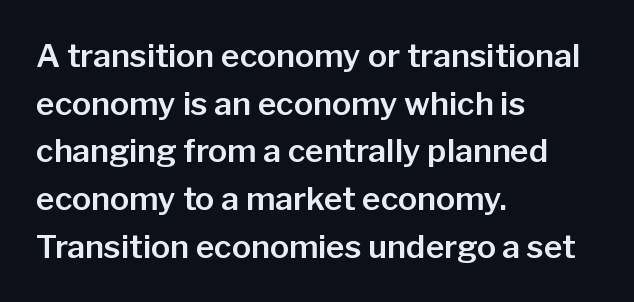
Ascenders rise straight up at ninety degrees. Horizontally, the lines are justified to the leading edge only. Interline gaps are of average width in this sample. Rule under the text: the space is simply empty. Nothing sits at the stroke ends, so this counts as sans-serif.
